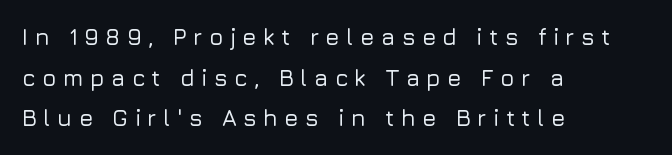
The image shows 23 px text type, upright; set left-aligned, line spacing 1.77x, unusually wide letter spacing (+0.28 em), not underlined.
